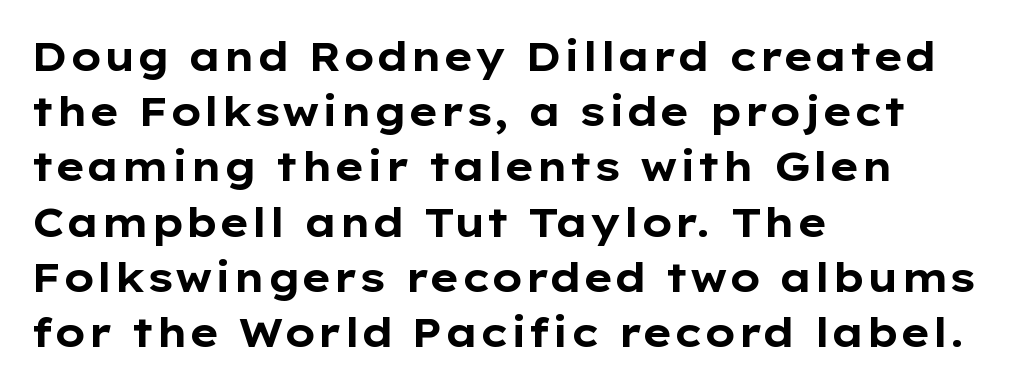
Q: Is the text bold? A: Yes.
Q: Is the text italic (slanted)? A: No, it is upright.
Q: Is the typeface a serif or a sans-serif typeface? A: Sans-serif.
Q: Is the text underlined? A: No.
Q: How is the paragraph aligned? A: Left-aligned.
Q: Is the spacing between letters normal or unusually wide? A: Normal.
Q: Is the spacing between lines tight, normal or loose? A: Normal.
Q: Width (condensed, normal, or wide)? A: Wide.
Q: Stroke contrast? A: Low.
Q: x-height? A: Medium.
Q: Monospaced? A: No.
